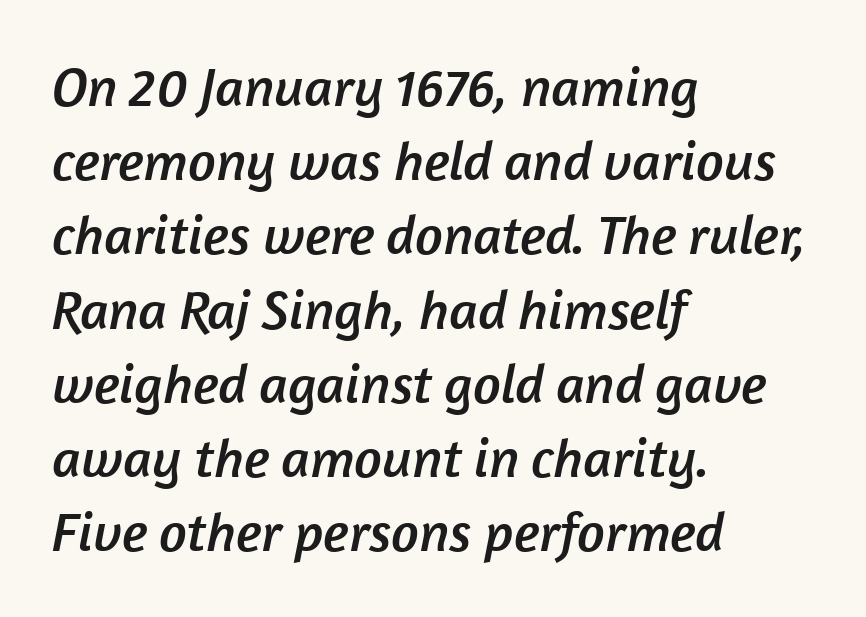
The designer left line spacing at the default. These lines are set flush left with a ragged right edge. The rendering keeps characters at their native spacing. These lines are rendered in a variable-pitch font. A bare baseline throughout the passage. The text was rendered using a sans face with plain stroke endings.
